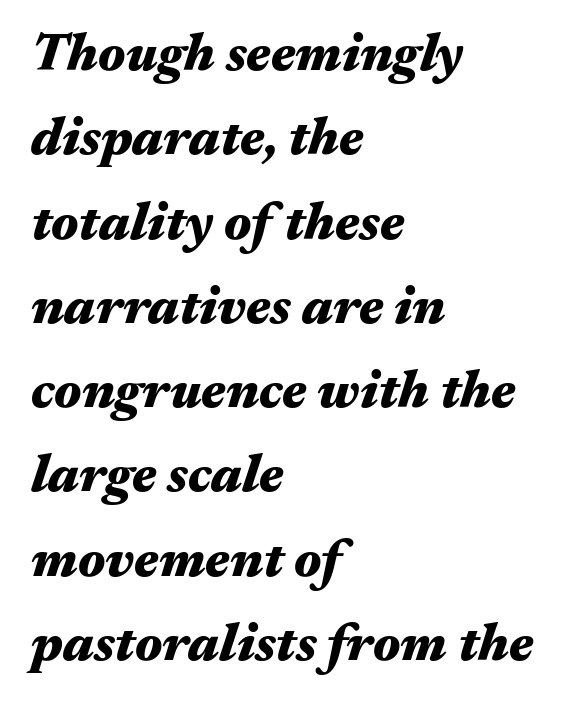
{"italic": "yes", "lean": "right", "slant_degrees": 17, "bold": "yes", "weight": "heavy", "width": "wide", "stroke_contrast": "medium", "x_height": "medium", "monospaced": "no", "underline": "no", "align": "left", "line_spacing": "normal", "line_spacing_ratio": 1.59, "letter_spacing": "normal", "letter_spacing_em": 0.0, "glyph_px": 53}
